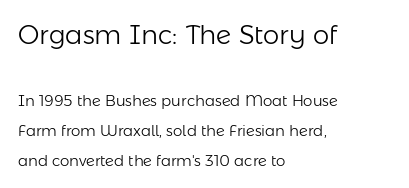
Q: Is the text bold? A: No.
Q: Is the text italic (slanted)? A: No, it is upright.
Q: Is the text underlined? A: No.
Q: How is the paragraph aligned? A: Left-aligned.
Q: Is the spacing between letters normal or unusually wide? A: Normal.
Q: Is the spacing between lines tight, normal or loose? A: Loose.
Q: Which block of text is set in a larger size, the first (top) or the second (bottom)? A: The first (top) one.
